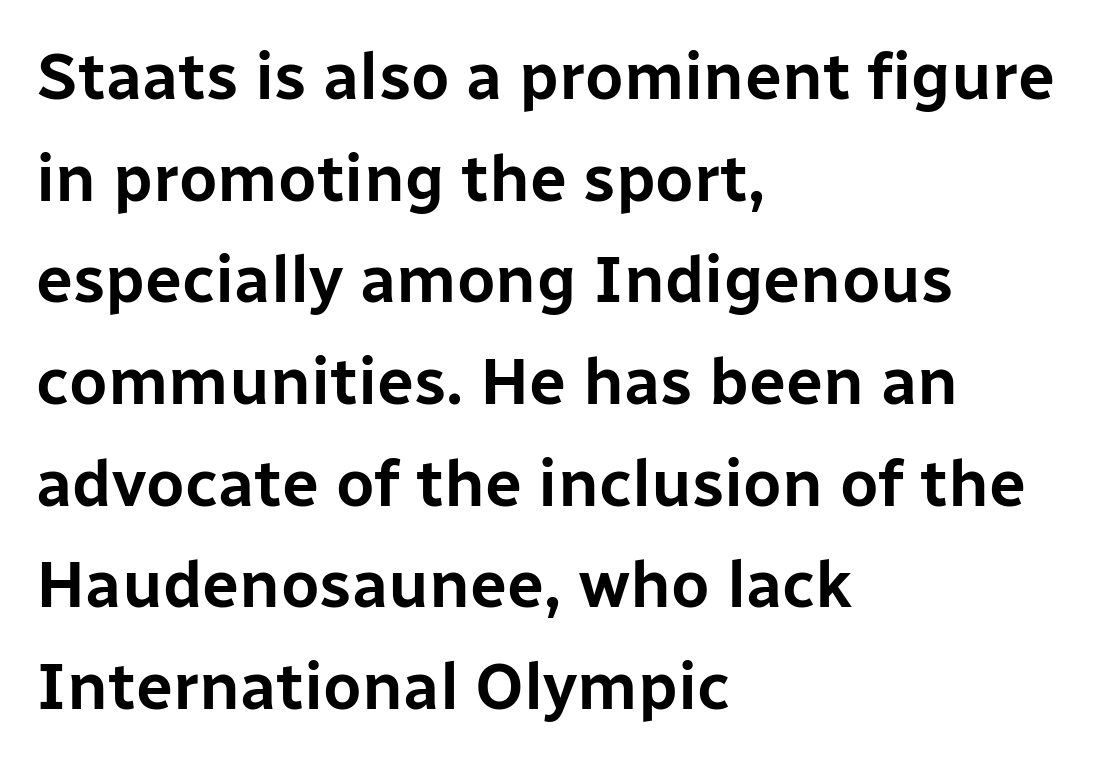
Casual observation: everything's shoved over to the left. A clean baseline with only descenders dipping below it. You could not count columns in this text — the font is proportionally spaced. If you drew a line through each stem, it would be perfectly vertical.
